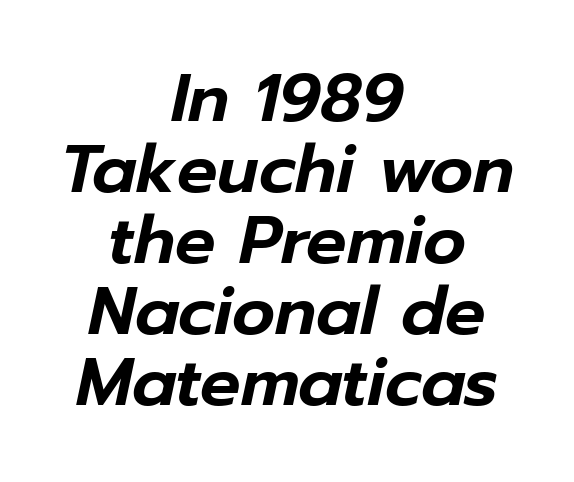
The image shows 67 px text type, italic (leaning right); set centered, tight line spacing (1.06x), normal letter spacing, not underlined; low stroke contrast and a medium x-height.
